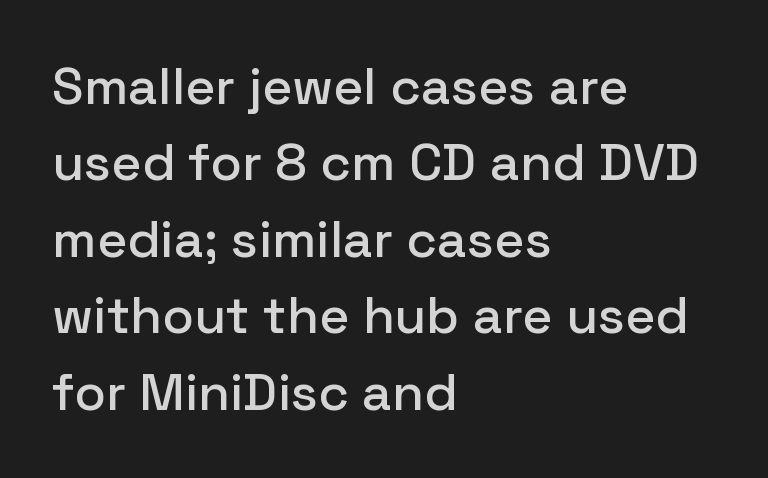
Q: Is the text italic (slanted)? A: No, it is upright.
Q: Is the typeface a serif or a sans-serif typeface? A: Sans-serif.
Q: Is the text underlined? A: No.
Q: How is the paragraph aligned? A: Left-aligned.
Q: Is the spacing between letters normal or unusually wide? A: Normal.
Q: Is the spacing between lines tight, normal or loose? A: Normal.
Q: Width (condensed, normal, or wide)? A: Normal.
Q: Stroke contrast? A: Low.
Q: x-height? A: Medium.
Q: Monospaced? A: No.
